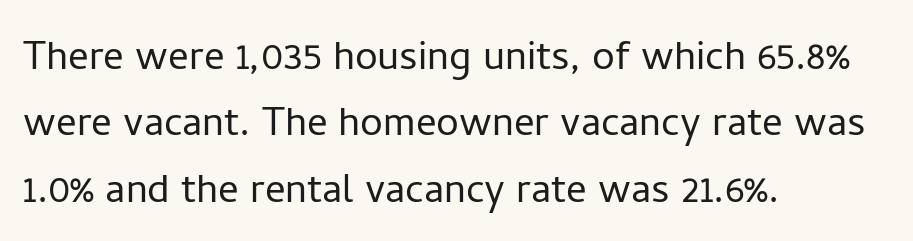
The image shows 51 px light sans-serif type, upright; set left-aligned, normal line spacing (1.3x), normal letter spacing, not underlined; low stroke contrast and a medium x-height.
